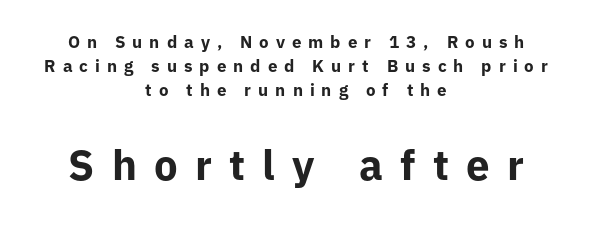
Varying glyph widths throughout — classic text-font behaviour. Glyph-to-glyph distance is far greater than everyday printed text. Students, observe: this is what conventionally led text looks like. Serif or sans? Sans — the stroke terminals are bare.
